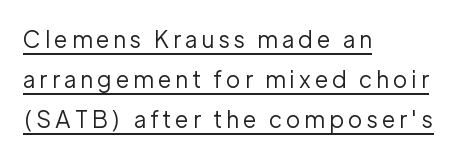
Q: Is the text bold? A: No.
Q: Is the text italic (slanted)? A: No, it is upright.
Q: Is the text underlined? A: Yes.
Q: How is the paragraph aligned? A: Left-aligned.
